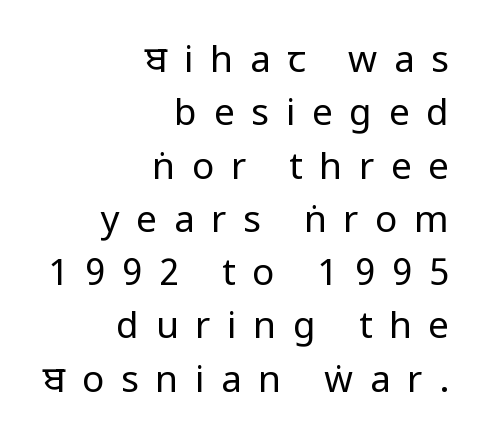
{"serif": "no", "italic": "no", "bold": "no", "weight": "regular", "width": "condensed", "stroke_contrast": "low", "underline": "no", "align": "right", "line_spacing": "normal", "line_spacing_ratio": 1.44, "letter_spacing": "wide", "letter_spacing_em": 0.45, "glyph_px": 37}
